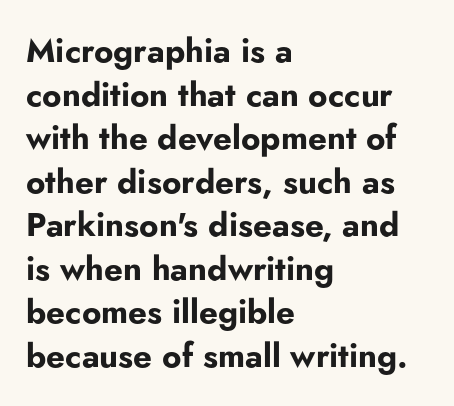
The font's upright variant was chosen for this text. The letters advance in unequal steps, a hallmark of proportional type. The rendering anchors every line to the left-hand side. A dark, heavy texture on the line: the type is bold.
